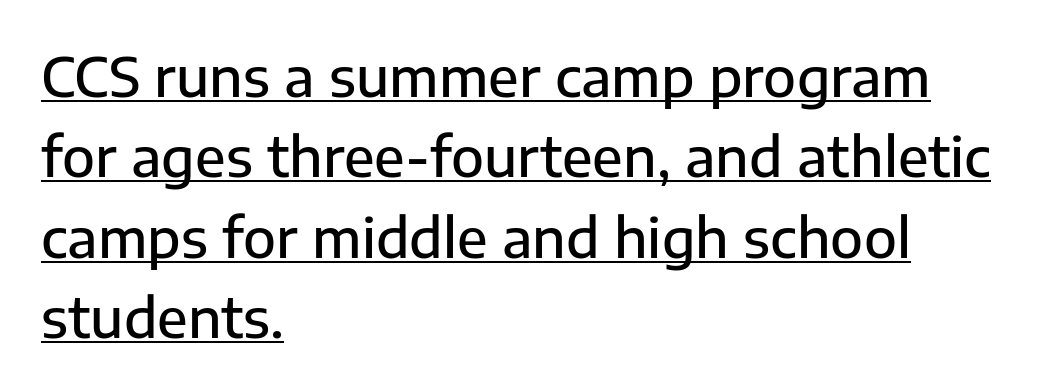
The lines in this sample share a left origin and differ only in where they stop. What decoration does the sample have? An underline. The letters carry no serifs — their stems end cleanly without finishing strokes. What's the leading like? Ordinary, nothing unusual.
